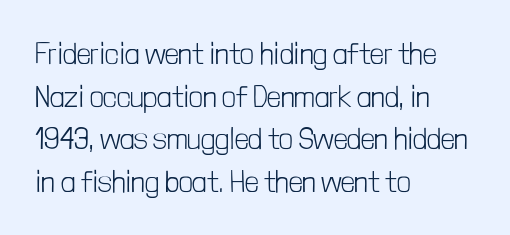
The image shows 30 px light, condensed sans-serif type, upright; set left-aligned, normal line spacing (1.42x), normal letter spacing, not underlined; low stroke contrast and a medium x-height.
